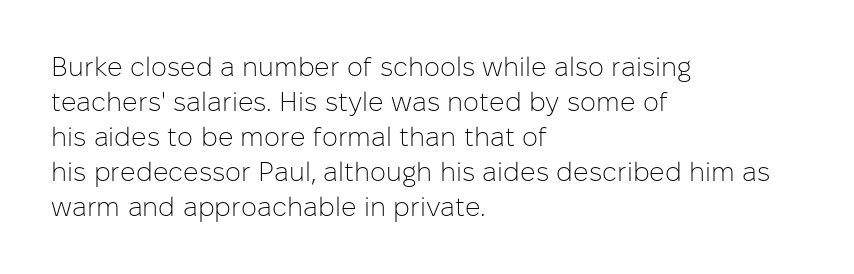
Style check: upright. Plain, unruled lines of type. The paragraph has a hard left edge and a soft right edge. This rendering leaves character spacing at its baseline value. A typesetter would call this leading conventional body-copy spacing. These glyphs show unthickened strokes, regular width or finer.
